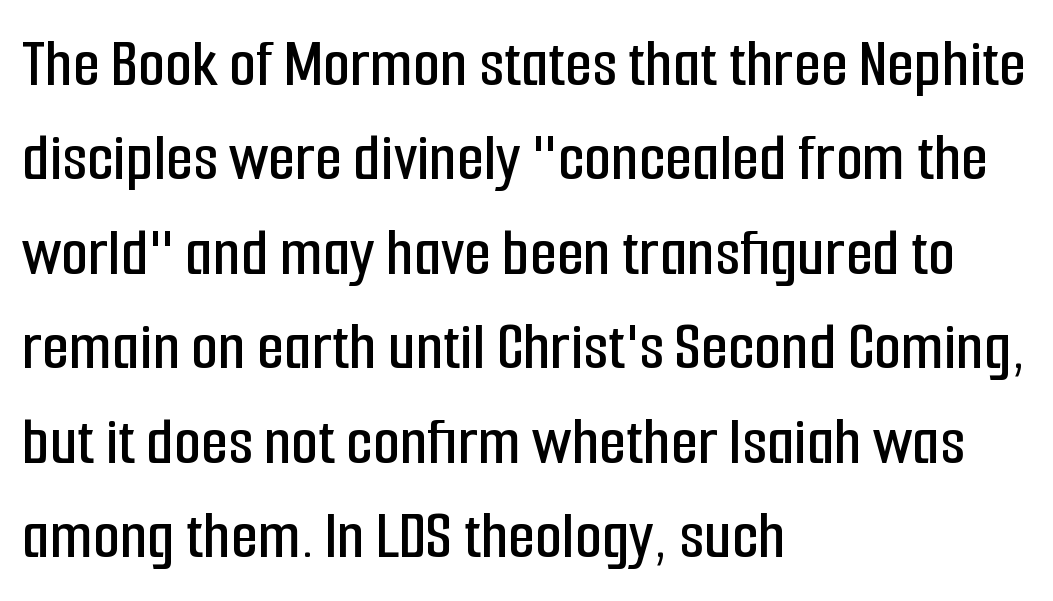
{"serif": "no", "italic": "no", "width": "condensed", "stroke_contrast": "low", "x_height": "medium", "monospaced": "no", "underline": "no", "align": "left", "line_spacing": "normal", "line_spacing_ratio": 1.35, "letter_spacing": "normal", "letter_spacing_em": 0.0, "glyph_px": 70}
